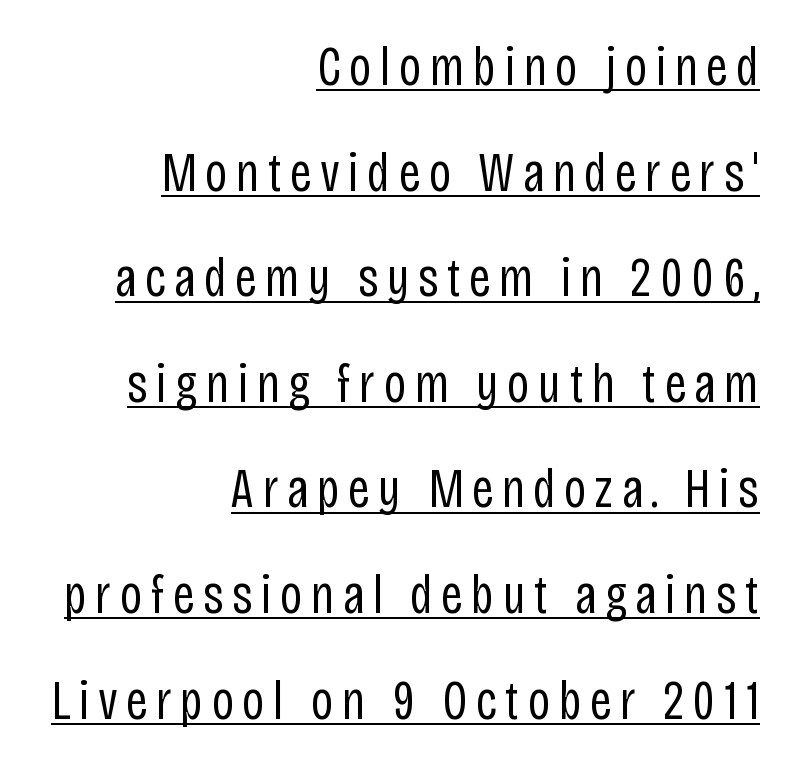
Here the designer chose a conventional face with non-uniform glyph widths. Honestly, the rows look like they've been pulled way apart. Underlining? Definitely there. These lines are composed in type without serifs.
